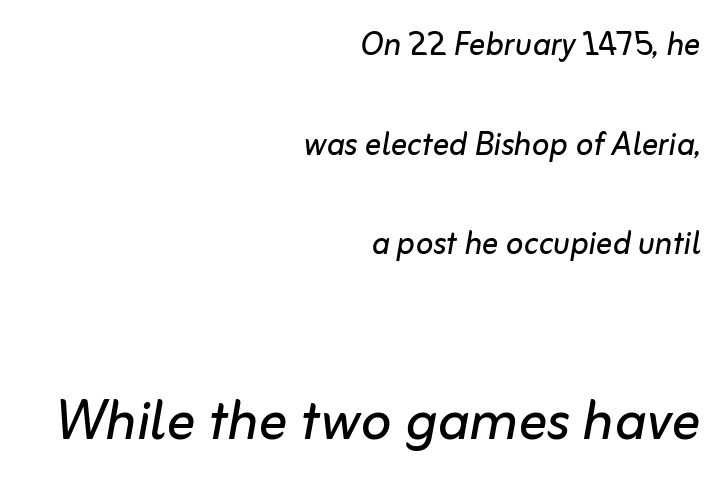
{"italic": "yes", "lean": "right", "slant_degrees": 10, "bold": "no", "weight": "regular", "width": "normal", "stroke_contrast": "low", "x_height": "medium", "monospaced": "no", "underline": "no", "align": "right", "line_spacing": "loose", "line_spacing_ratio": 2.43, "letter_spacing": "normal", "letter_spacing_em": 0.0, "larger_block": "second", "size_ratio": 1.76, "glyph_px": 72}
